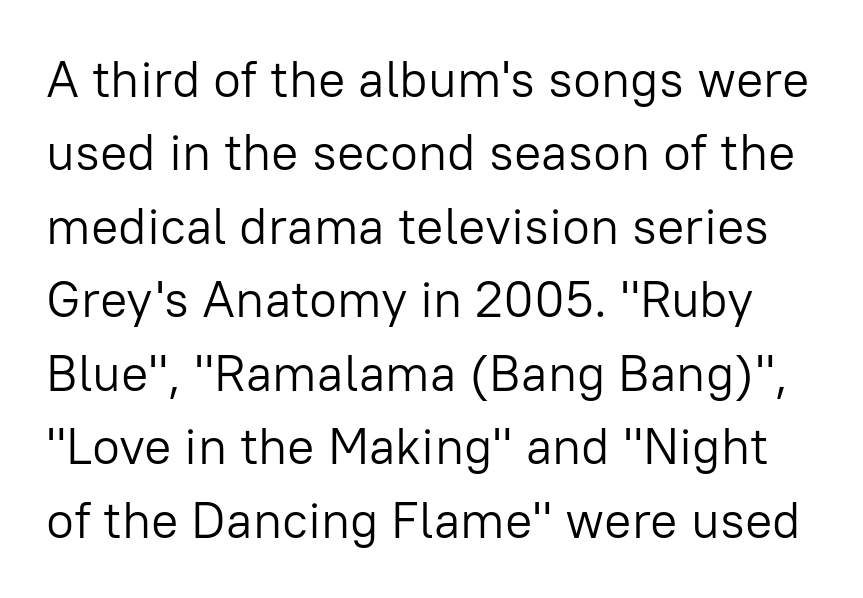
The image shows 51 px light sans-serif type, upright; set normal line spacing (1.44x), normal letter spacing, not underlined; low stroke contrast and a medium x-height.
